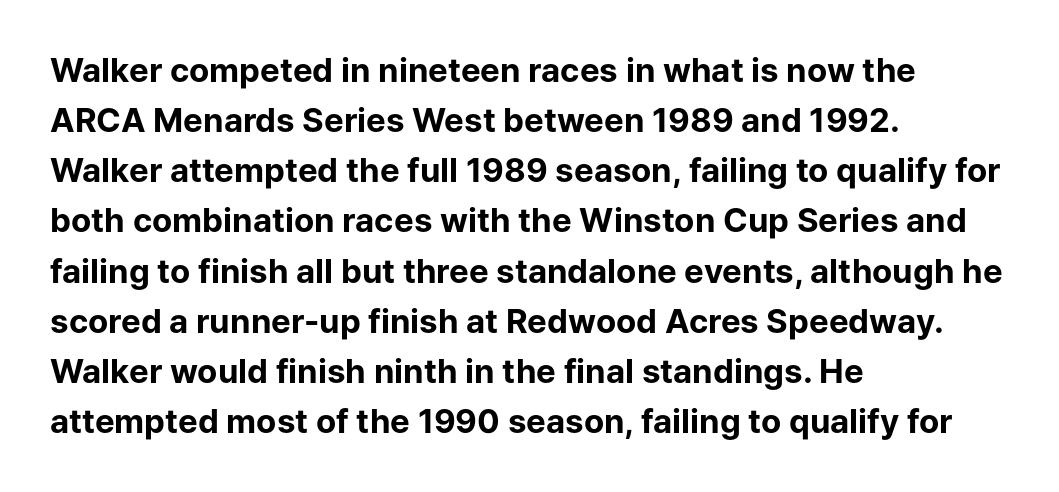
Any mark beneath the type? The region is blank. Posture: upright roman. Caption: standard tracking, unaltered. A typesetter would label this face a sans. Regular leading.
